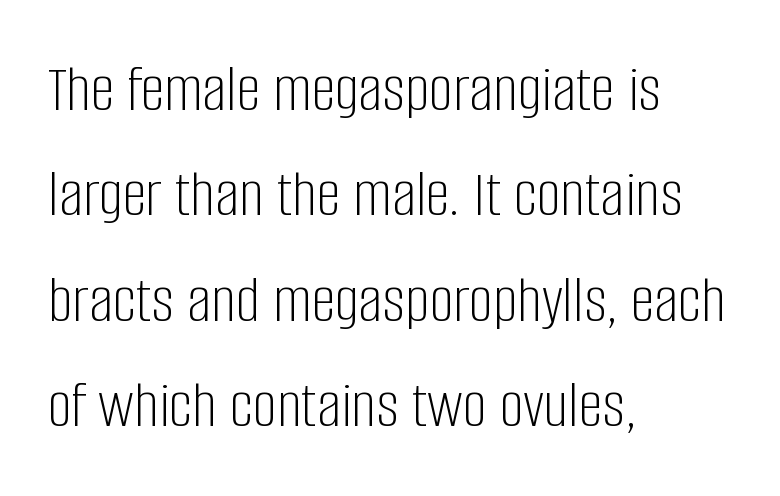
Q: Is the text bold? A: No.
Q: Is the text italic (slanted)? A: No, it is upright.
Q: Is the typeface a serif or a sans-serif typeface? A: Sans-serif.
Q: Is the text underlined? A: No.
Q: How is the paragraph aligned? A: Left-aligned.
Q: Is the spacing between letters normal or unusually wide? A: Normal.
Q: Is the spacing between lines tight, normal or loose? A: Normal.
Q: Width (condensed, normal, or wide)? A: Condensed.
Q: Stroke contrast? A: Low.
Q: x-height? A: Large.
Q: Monospaced? A: No.
